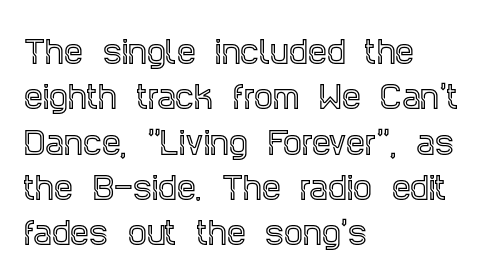
A typesetter would call this zero additional tracking. Lines of text with bare space underneath. Classification — serif. The rendering uses a moderate line-height, typical for paragraphs. The setting favours the left margin, as ordinary paragraphs usually do. Each letter keeps its own natural width here, so spacing adapts to shape.
